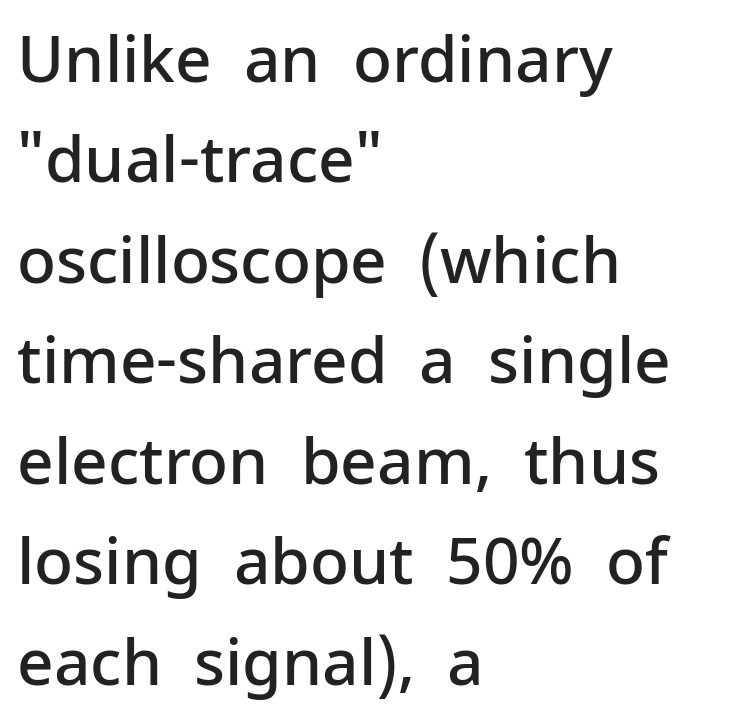
The image shows 64 px semibold sans-serif type, upright; set left-aligned, normal line spacing (1.57x), normal letter spacing, not underlined; low stroke contrast and a medium x-height.
